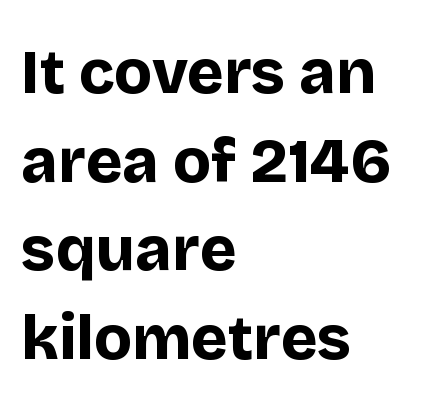
Q: Is the text bold? A: Yes.
Q: Is the text italic (slanted)? A: No, it is upright.
Q: Is the typeface a serif or a sans-serif typeface? A: Sans-serif.
Q: Is the text underlined? A: No.
Q: How is the paragraph aligned? A: Left-aligned.
Q: Is the spacing between letters normal or unusually wide? A: Normal.
Q: Is the spacing between lines tight, normal or loose? A: Normal.
Q: Width (condensed, normal, or wide)? A: Normal.
Q: Stroke contrast? A: Low.
Q: x-height? A: Large.
Q: Monospaced? A: No.
